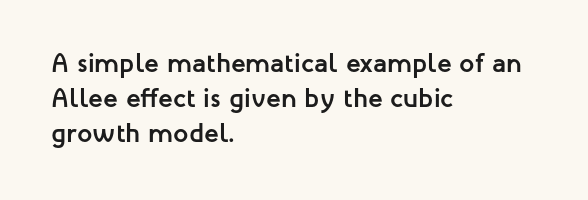
The image shows 27 px bold type, upright; set left-aligned, normal line spacing (1.29x), normal letter spacing, not underlined.
